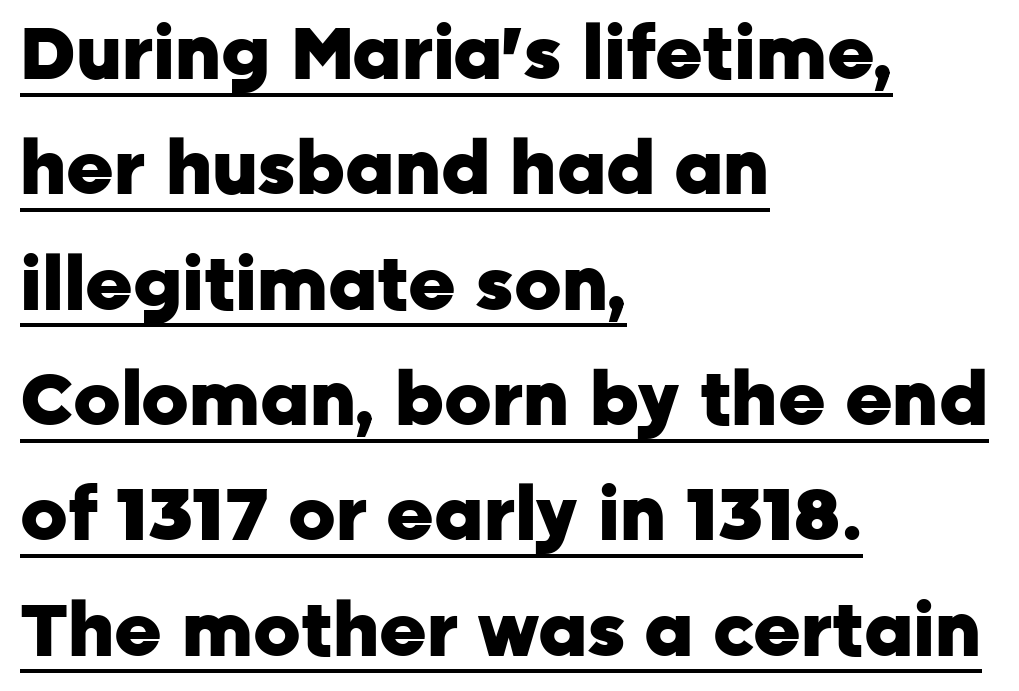
Q: Is the text bold? A: Yes.
Q: Is the text italic (slanted)? A: No, it is upright.
Q: Is the typeface a serif or a sans-serif typeface? A: Sans-serif.
Q: Is the text underlined? A: Yes.
Q: How is the paragraph aligned? A: Left-aligned.
Q: Is the spacing between letters normal or unusually wide? A: Normal.
Q: Is the spacing between lines tight, normal or loose? A: Normal.
Q: Width (condensed, normal, or wide)? A: Normal.
Q: Stroke contrast? A: Low.
Q: x-height? A: Medium.
Q: Monospaced? A: No.
